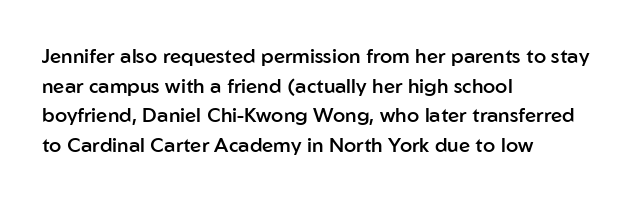
Q: Is the text bold? A: Semi-bold.
Q: Is the text italic (slanted)? A: No, it is upright.
Q: Is the text underlined? A: No.
Q: How is the paragraph aligned? A: Left-aligned.
Q: Is the spacing between letters normal or unusually wide? A: Normal.
Q: Is the spacing between lines tight, normal or loose? A: Normal.
